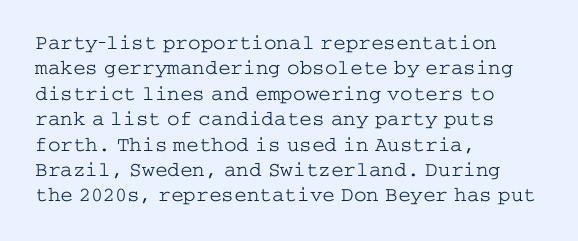
The image shows 21 px text type, upright; set left-aligned, line spacing 1.21x, normal letter spacing, not underlined.
